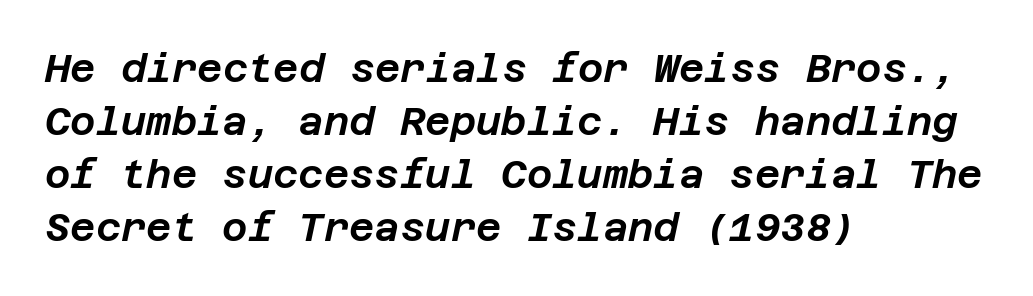
The passage shown stacks its lines at a standard gap. The tracking reads as untouched default to a designer's eye. This sample is left-justified, so line endings fall wherever the words run out. Glance below the letters and you will spot only blank space. These lines were composed using italics.
